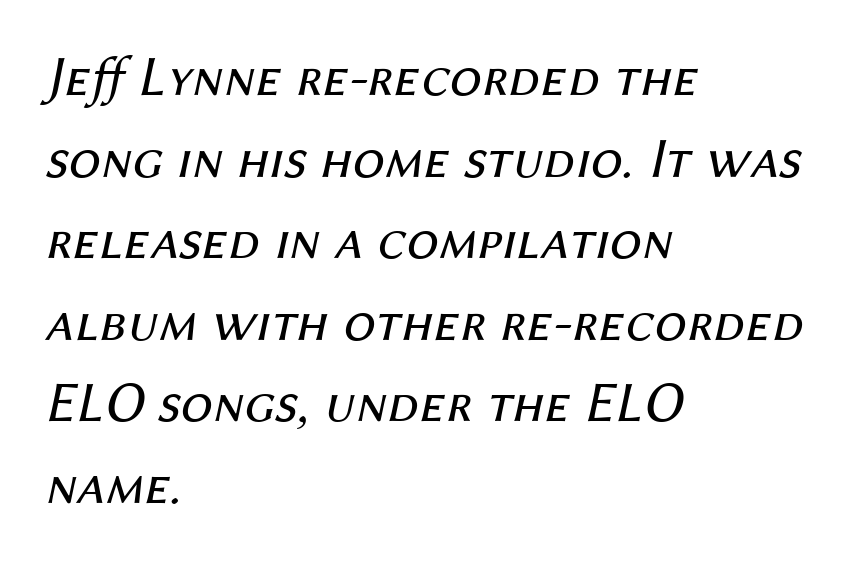
{"italic": "yes", "lean": "right", "slant_degrees": 12, "bold": "no", "weight": "regular", "width": "normal", "stroke_contrast": "medium", "x_height": "medium", "monospaced": "no", "underline": "no", "align": "left", "line_spacing": "normal", "line_spacing_ratio": 1.43, "letter_spacing": "normal", "letter_spacing_em": 0.0, "glyph_px": 57}
